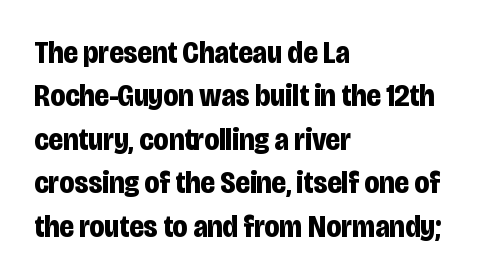
The strip under each line holds only bare page. Heft: maximum for text — a bold. The rendering anchors every line to the left-hand side. These lines are rendered in a variable-pitch font. Each word holds together tightly as a unit, with standard inter-letter gaps. A roman cut, with each character standing at attention.
